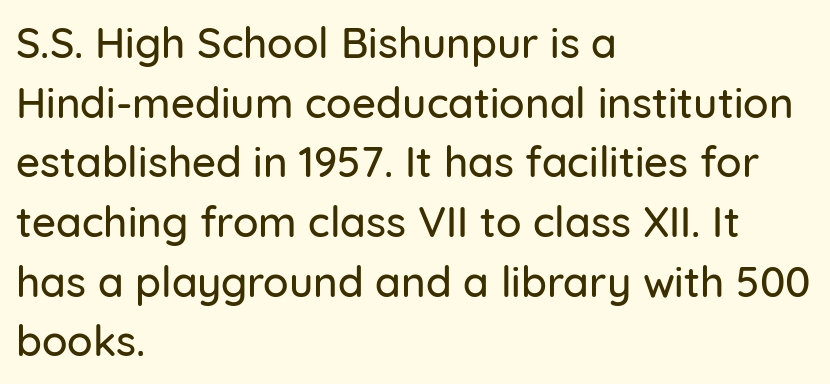
{"serif": "no", "italic": "no", "width": "normal", "stroke_contrast": "low", "x_height": "medium", "monospaced": "no", "underline": "no", "align": "left", "line_spacing": "normal", "line_spacing_ratio": 1.42, "letter_spacing": "normal", "letter_spacing_em": 0.0, "glyph_px": 42}
